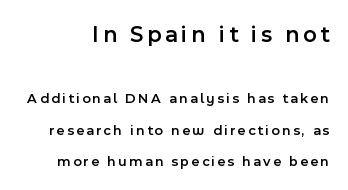
The image shows 23 px text type, upright; set loose line spacing (2.25x), not underlined; the first (top) block is 1.64x larger.
